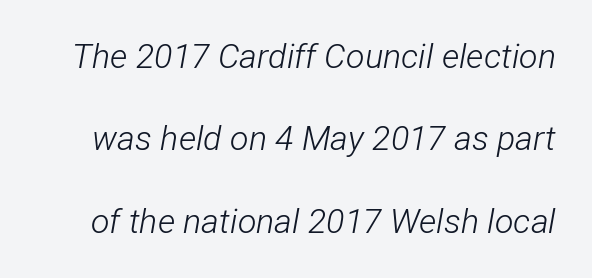
Q: Is the text bold? A: No.
Q: Is the text italic (slanted)? A: Yes, it leans right by about 12 degrees.
Q: Is the text underlined? A: No.
Q: Is the spacing between letters normal or unusually wide? A: Normal.
Q: Is the spacing between lines tight, normal or loose? A: Loose.
Q: Width (condensed, normal, or wide)? A: Condensed.
Q: Stroke contrast? A: Low.
Q: x-height? A: Medium.
Q: Monospaced? A: No.
